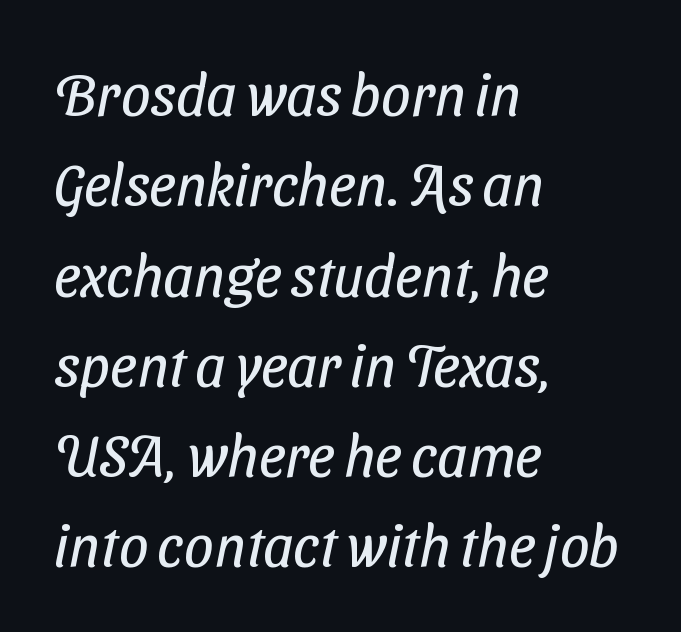
The image shows 59 px regular-weight, condensed sans-serif type; set left-aligned, normal line spacing (1.53x), normal letter spacing, not underlined; low stroke contrast and a medium x-height.
